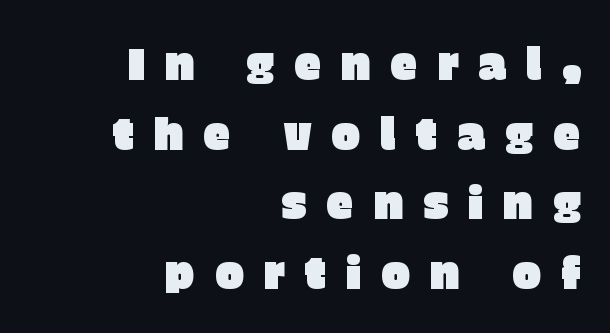
Q: Is the text italic (slanted)? A: No, it is upright.
Q: Is the typeface a serif or a sans-serif typeface? A: Sans-serif.
Q: Is the text underlined? A: No.
Q: How is the paragraph aligned? A: Right-aligned.
Q: Is the spacing between letters normal or unusually wide? A: Unusually wide.
Q: Is the spacing between lines tight, normal or loose? A: Normal.
Q: Width (condensed, normal, or wide)? A: Normal.
Q: Stroke contrast? A: Low.
Q: x-height? A: Large.
Q: Monospaced? A: No.
